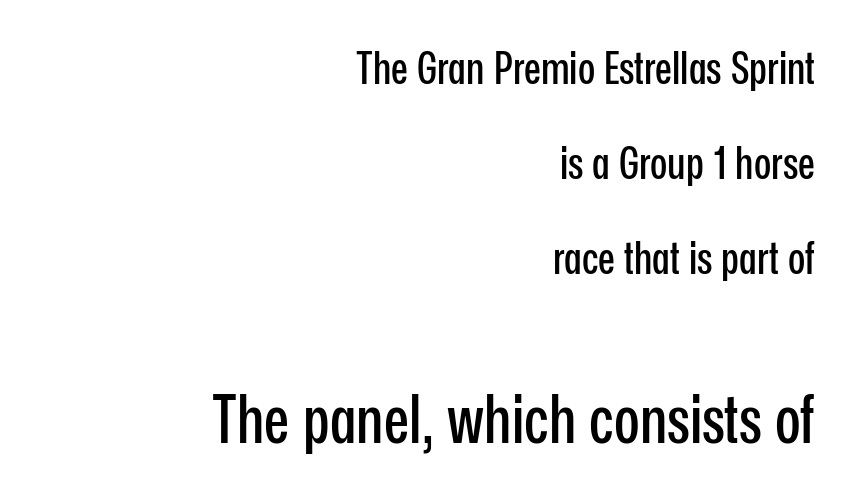
Between one letter and the next there's only the usual sliver of space. Words float on clear page, feet unadorned. Typographically, this falls in the sans-serif category. The lines in this sample share a right terminus and differ only in where they begin. Do the characters align in a grid? No, the font is proportional. The font's upright variant was chosen for this text.
